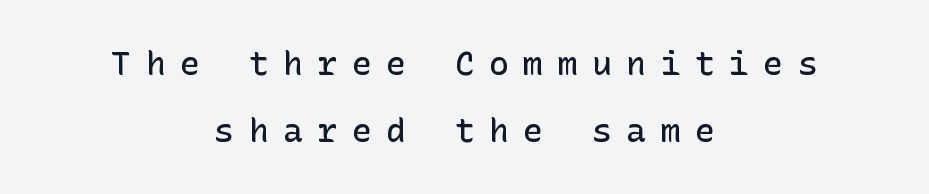
The image shows 33 px semibold sans-serif type, upright; set centered, loose line spacing (2.02x), unusually wide letter spacing (+0.44 em), not underlined; low stroke contrast and a medium x-height.
